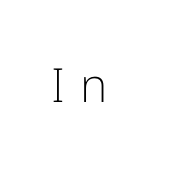
{"serif": "no", "italic": "no", "bold": "no", "weight": "light", "width": "normal", "stroke_contrast": "low", "x_height": "medium", "monospaced": "no", "underline": "no", "letter_spacing": "wide", "letter_spacing_em": 0.32, "glyph_px": 47}
